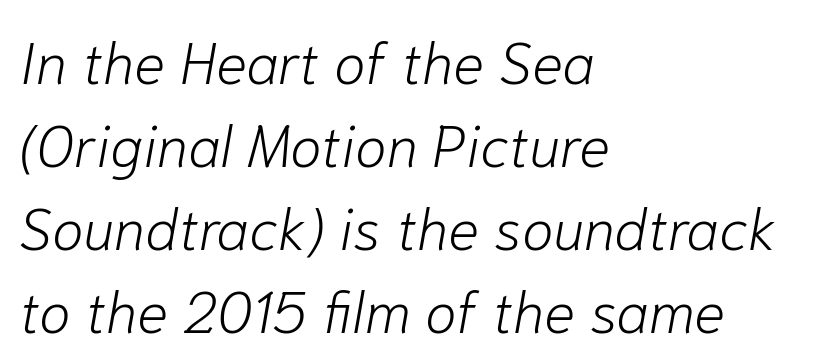
{"italic": "yes", "lean": "right", "slant_degrees": 10, "bold": "no", "weight": "light", "width": "normal", "stroke_contrast": "low", "x_height": "medium", "monospaced": "no", "underline": "no", "align": "left", "line_spacing": "normal", "line_spacing_ratio": 1.43, "letter_spacing": "normal", "letter_spacing_em": 0.0, "glyph_px": 58}
